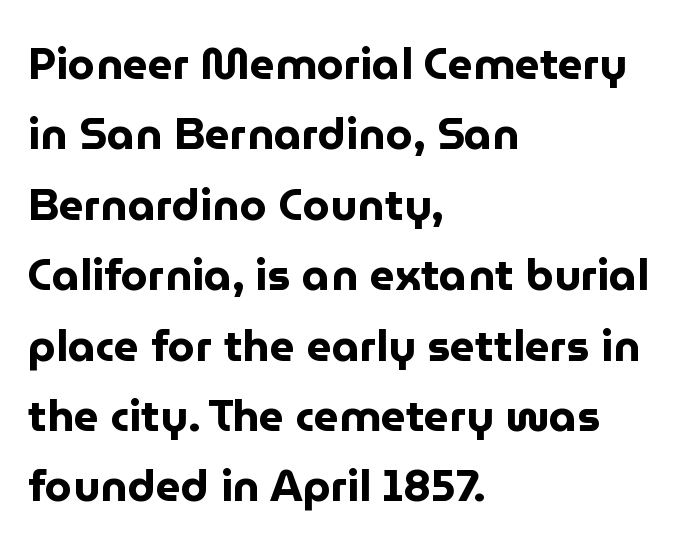
The image shows 44 px bold sans-serif type, upright; set left-aligned, normal line spacing (1.6x), normal letter spacing, not underlined; low stroke contrast and a medium x-height.
